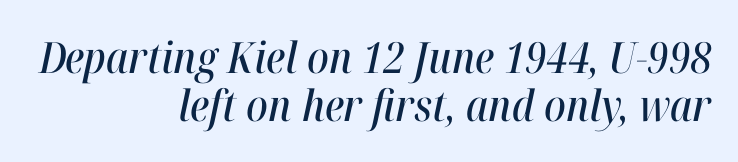
{"italic": "yes", "lean": "right", "slant_degrees": 12, "width": "condensed", "stroke_contrast": "high", "x_height": "medium", "monospaced": "no", "underline": "no", "align": "right", "line_spacing": "tight", "line_spacing_ratio": 1.12, "letter_spacing": "normal", "letter_spacing_em": 0.0, "glyph_px": 43}
